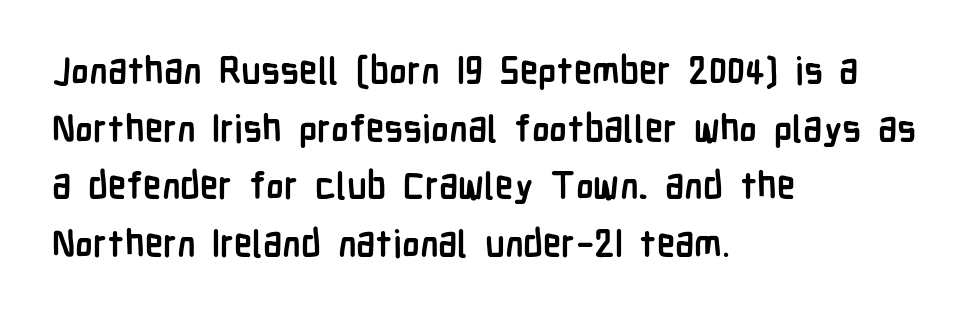
Q: Is the text bold? A: Yes.
Q: Is the text italic (slanted)? A: No, it is upright.
Q: Is the typeface a serif or a sans-serif typeface? A: Sans-serif.
Q: Is the text underlined? A: No.
Q: How is the paragraph aligned? A: Left-aligned.
Q: Is the spacing between letters normal or unusually wide? A: Normal.
Q: Is the spacing between lines tight, normal or loose? A: Normal.
Q: Width (condensed, normal, or wide)? A: Condensed.
Q: Stroke contrast? A: Low.
Q: x-height? A: Medium.
Q: Monospaced? A: No.
